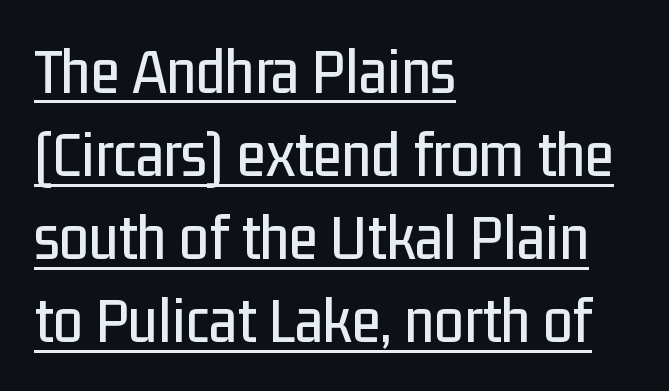
Q: Is the text italic (slanted)? A: No, it is upright.
Q: Is the typeface a serif or a sans-serif typeface? A: Sans-serif.
Q: Is the text underlined? A: Yes.
Q: How is the paragraph aligned? A: Left-aligned.
Q: Is the spacing between letters normal or unusually wide? A: Normal.
Q: Is the spacing between lines tight, normal or loose? A: Normal.
Q: Width (condensed, normal, or wide)? A: Condensed.
Q: Stroke contrast? A: Low.
Q: x-height? A: Medium.
Q: Monospaced? A: No.
